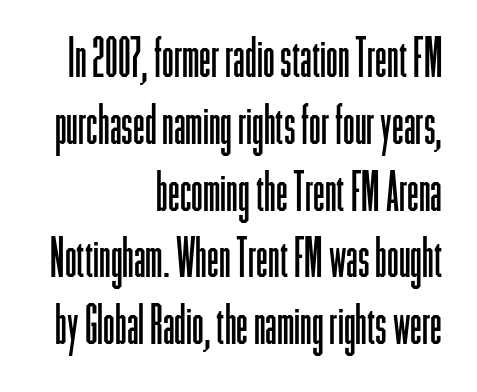
{"serif": "no", "italic": "no", "bold": "no", "weight": "light", "width": "condensed", "stroke_contrast": "low", "x_height": "medium", "monospaced": "no", "underline": "no", "align": "right", "line_spacing": "normal", "line_spacing_ratio": 1.26, "letter_spacing": "normal", "letter_spacing_em": 0.0, "glyph_px": 53}
